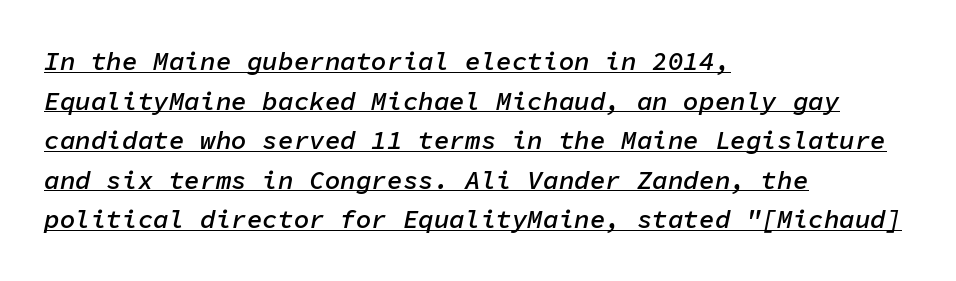
The image shows 26 px text type, italic (leaning right); set left-aligned, normal line spacing (1.52x), normal letter spacing, underlined.
